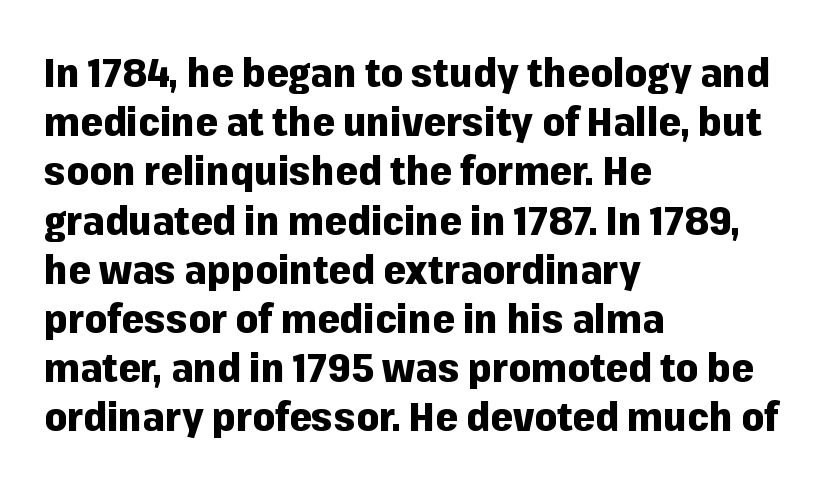
{"serif": "no", "italic": "no", "bold": "yes", "weight": "heavy", "width": "normal", "stroke_contrast": "low", "x_height": "medium", "monospaced": "no", "underline": "no", "align": "left", "line_spacing_ratio": 1.23, "letter_spacing": "normal", "letter_spacing_em": 0.0, "glyph_px": 40}
